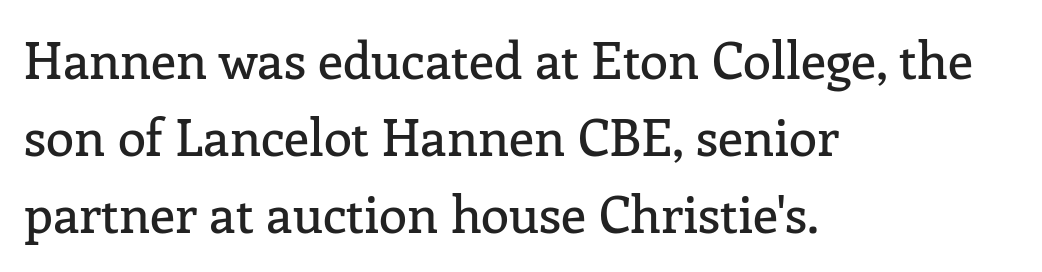
The image shows 51 px serif type, upright; set left-aligned, normal line spacing (1.51x), normal letter spacing, not underlined; low stroke contrast and a medium x-height.
